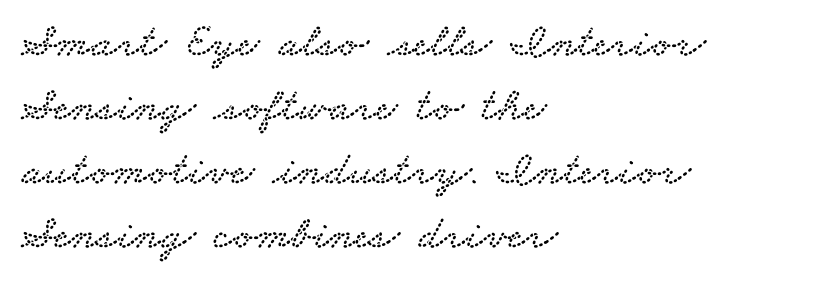
Q: Is the text underlined? A: No.
Q: How is the paragraph aligned? A: Left-aligned.
Q: Is the spacing between letters normal or unusually wide? A: Normal.
Q: Is the spacing between lines tight, normal or loose? A: Normal.
Q: Width (condensed, normal, or wide)? A: Wide.
Q: Stroke contrast? A: Low.
Q: x-height? A: Small.
Q: Monospaced? A: No.
